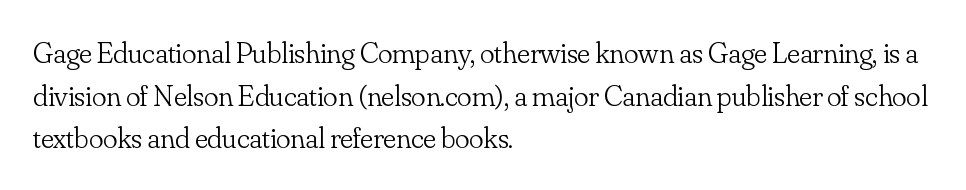
Vertical stems look standard width or narrower in stroke. Line spacing here is normal. In terms of letterspacing, this is plain default setting. Every row of glyphs begins at an identical x-position on the left.
